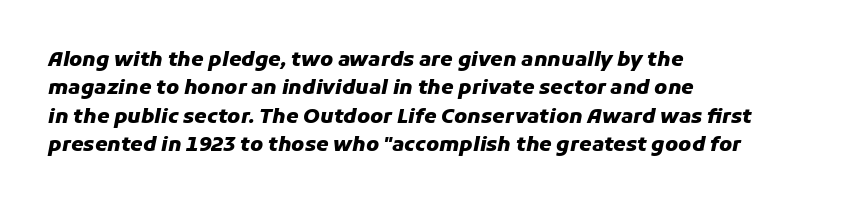
{"italic": "yes", "lean": "right", "slant_degrees": 11, "bold": "yes", "underline": "no", "align": "left", "line_spacing": "normal", "line_spacing_ratio": 1.42, "letter_spacing": "normal", "letter_spacing_em": 0.0, "glyph_px": 20}
